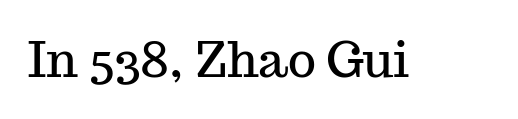
The designer went with a serif here, giving each stem small feet. This sample uses an upright cut, with every glyph sitting square on the baseline. Spacing verdict: proportional, widths tailored to each character. Short note: letters normally spaced.
